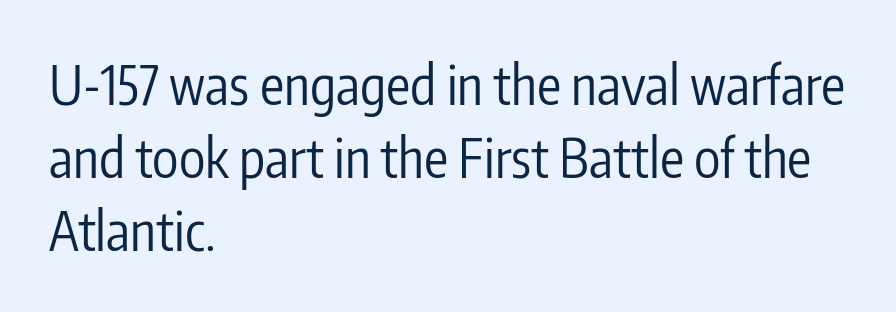
Q: Is the text bold? A: No.
Q: Is the text italic (slanted)? A: No, it is upright.
Q: Is the typeface a serif or a sans-serif typeface? A: Sans-serif.
Q: Is the text underlined? A: No.
Q: How is the paragraph aligned? A: Left-aligned.
Q: Is the spacing between letters normal or unusually wide? A: Normal.
Q: Is the spacing between lines tight, normal or loose? A: Normal.
Q: Width (condensed, normal, or wide)? A: Condensed.
Q: Stroke contrast? A: Low.
Q: x-height? A: Medium.
Q: Monospaced? A: No.
